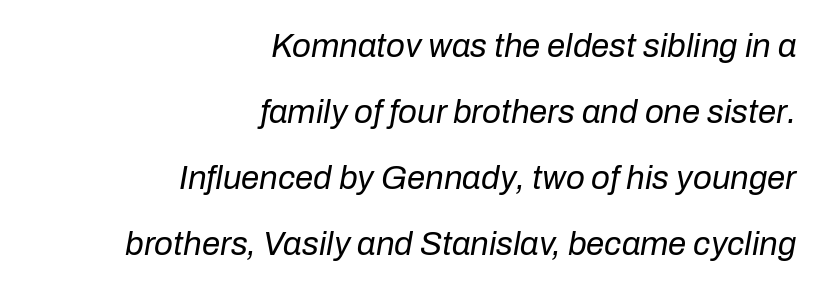
{"italic": "yes", "lean": "right", "slant_degrees": 10, "bold": "no", "weight": "regular", "width": "normal", "stroke_contrast": "low", "x_height": "medium", "monospaced": "no", "underline": "no", "align": "right", "line_spacing": "loose", "line_spacing_ratio": 2.0, "letter_spacing": "normal", "letter_spacing_em": 0.0, "glyph_px": 33}
